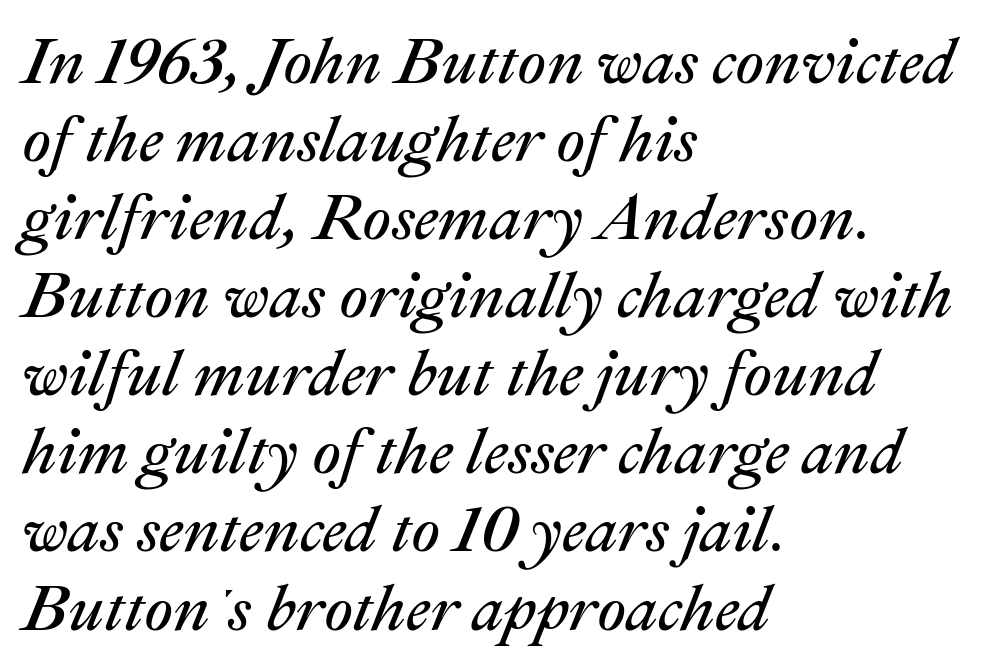
A light-to-regular cut is what we see here. Horizontally, the lines are justified to the leading edge only. Tracking value appears to be zero — textbook default spacing. Quick note: underline off. Every character sits at an angle, as italics do. You could not count columns in this text — the font is proportionally spaced.
